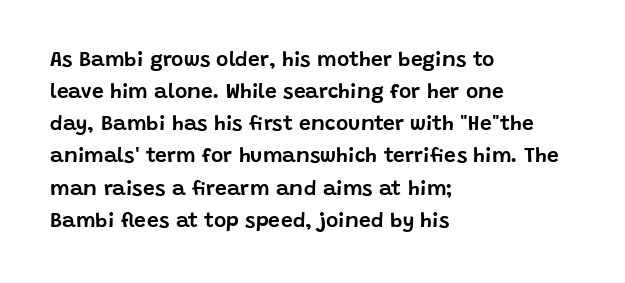
Layout note: lines flush left. The string is rendered with underlining switched off. The line texture is even and compact thanks to regular tracking. A roman cut, with each character standing at attention. The space between consecutive lines is moderate.
